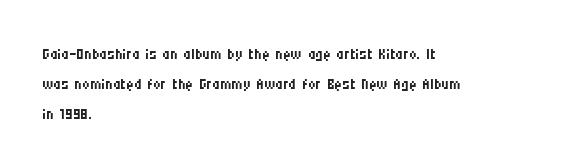
Q: Is the text bold? A: No.
Q: Is the text italic (slanted)? A: No, it is upright.
Q: Is the text underlined? A: No.
Q: How is the paragraph aligned? A: Left-aligned.
Q: Is the spacing between letters normal or unusually wide? A: Normal.
Q: Is the spacing between lines tight, normal or loose? A: Normal.
